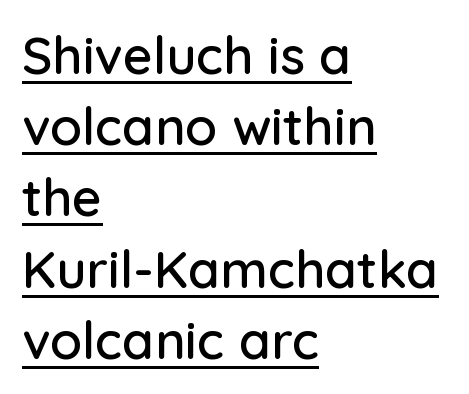
Q: Is the text italic (slanted)? A: No, it is upright.
Q: Is the typeface a serif or a sans-serif typeface? A: Sans-serif.
Q: Is the text underlined? A: Yes.
Q: How is the paragraph aligned? A: Left-aligned.
Q: Is the spacing between letters normal or unusually wide? A: Normal.
Q: Is the spacing between lines tight, normal or loose? A: Normal.
Q: Width (condensed, normal, or wide)? A: Normal.
Q: Stroke contrast? A: Low.
Q: x-height? A: Medium.
Q: Monospaced? A: No.
